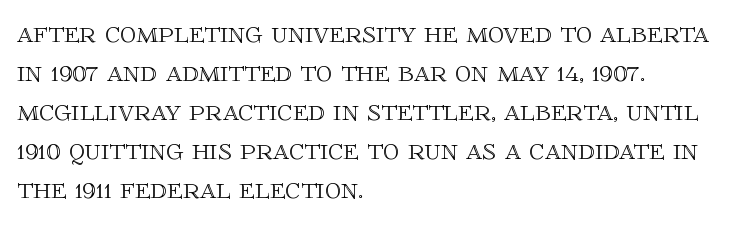
The image shows 32 px text type, upright; set left-aligned, line spacing 1.22x, normal letter spacing, not underlined; a large x-height.
